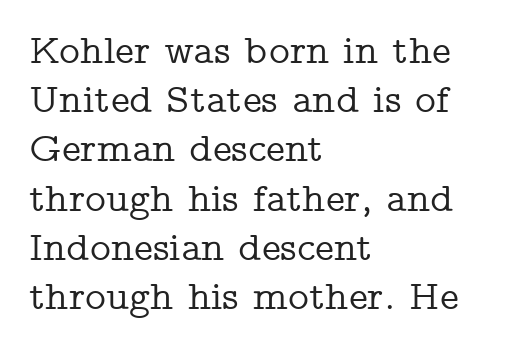
Check the space under the baseline: it is left empty. Standard letterfit; no display-style spreading of the glyphs. Character widths vary here, with narrow letters taking less room than wide ones. The passage is arranged the way most books set body copy — flush left. If you drew a line through each stem, it would be perfectly vertical.
